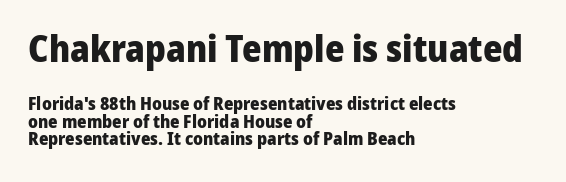
{"serif": "no", "italic": "no", "bold": "yes", "weight": "heavy", "width": "normal", "stroke_contrast": "low", "x_height": "medium", "monospaced": "no", "underline": "no", "align": "left", "line_spacing": "tight", "line_spacing_ratio": 0.97, "letter_spacing": "normal", "letter_spacing_em": 0.0, "larger_block": "first", "size_ratio": 2.06, "glyph_px": 37}
